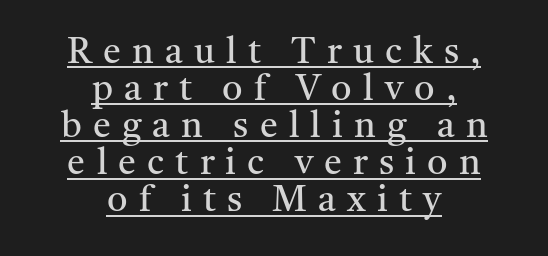
Q: Is the text bold? A: No.
Q: Is the text italic (slanted)? A: No, it is upright.
Q: Is the typeface a serif or a sans-serif typeface? A: Serif.
Q: Is the text underlined? A: Yes.
Q: How is the paragraph aligned? A: Centered.
Q: Is the spacing between letters normal or unusually wide? A: Unusually wide.
Q: Is the spacing between lines tight, normal or loose? A: Tight.
Q: Width (condensed, normal, or wide)? A: Normal.
Q: Stroke contrast? A: Medium.
Q: x-height? A: Medium.
Q: Monospaced? A: No.
